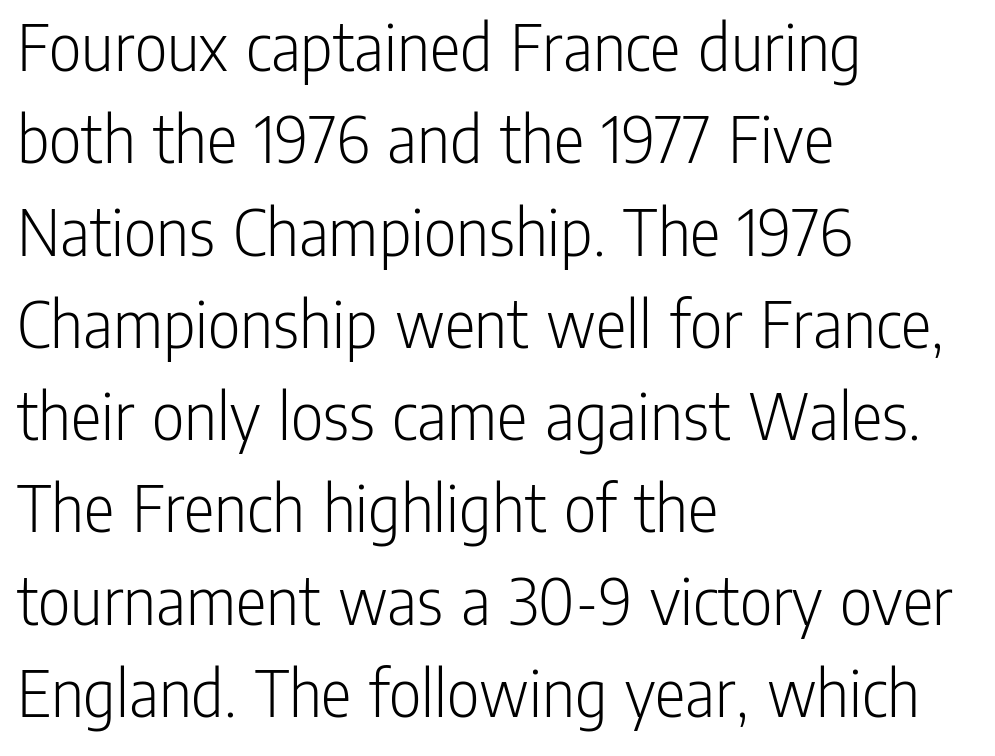
The baseline area is clear. One glance says typical: line gaps are just what's usual. This is the regular roman posture of the typeface. The ragged edge is on the right, which tells us the setting is flush left. Serif or sans? Sans — the stroke terminals are bare. Here the glyphs are tracked normally, forming tight word shapes.
